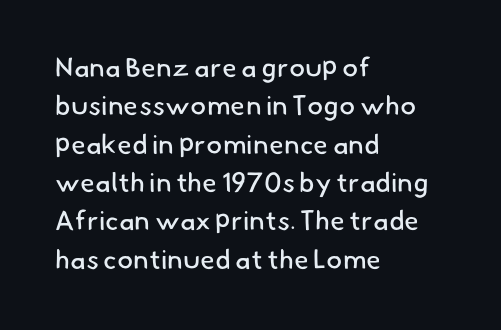
The image shows 27 px text type; set left-aligned, normal line spacing (1.42x), normal letter spacing, not underlined.
